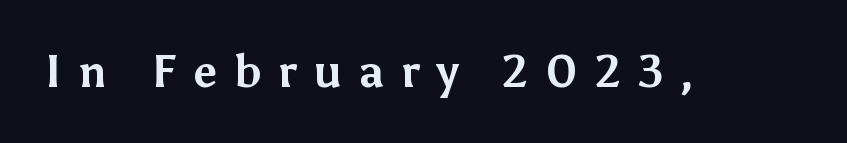
Q: Is the text bold? A: Yes.
Q: Is the text italic (slanted)? A: No, it is upright.
Q: Is the typeface a serif or a sans-serif typeface? A: Sans-serif.
Q: Is the text underlined? A: No.
Q: Is the spacing between letters normal or unusually wide? A: Unusually wide.
Q: Width (condensed, normal, or wide)? A: Normal.
Q: Stroke contrast? A: Medium.
Q: x-height? A: Medium.
Q: Monospaced? A: No.
